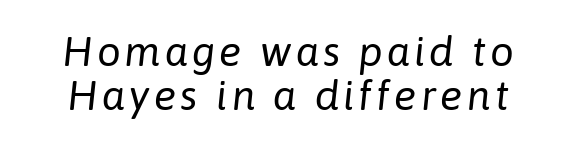
Q: Is the text bold? A: No.
Q: Is the text italic (slanted)? A: Yes, it leans right by about 6 degrees.
Q: Is the text underlined? A: No.
Q: Is the spacing between lines tight, normal or loose? A: Tight.
Q: Width (condensed, normal, or wide)? A: Normal.
Q: Stroke contrast? A: Low.
Q: x-height? A: Medium.
Q: Monospaced? A: No.
